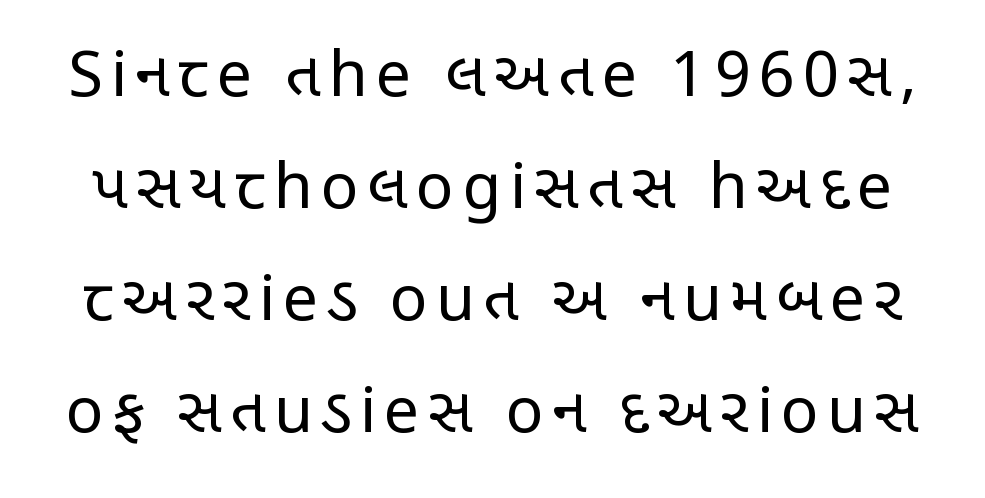
Is this a heavy cut? Hardly; it is regular or lighter. Each letter's strokes conclude bluntly, with no projecting serifs. The strip under each line holds only bare page. In terms of posture, this sample is upright.
